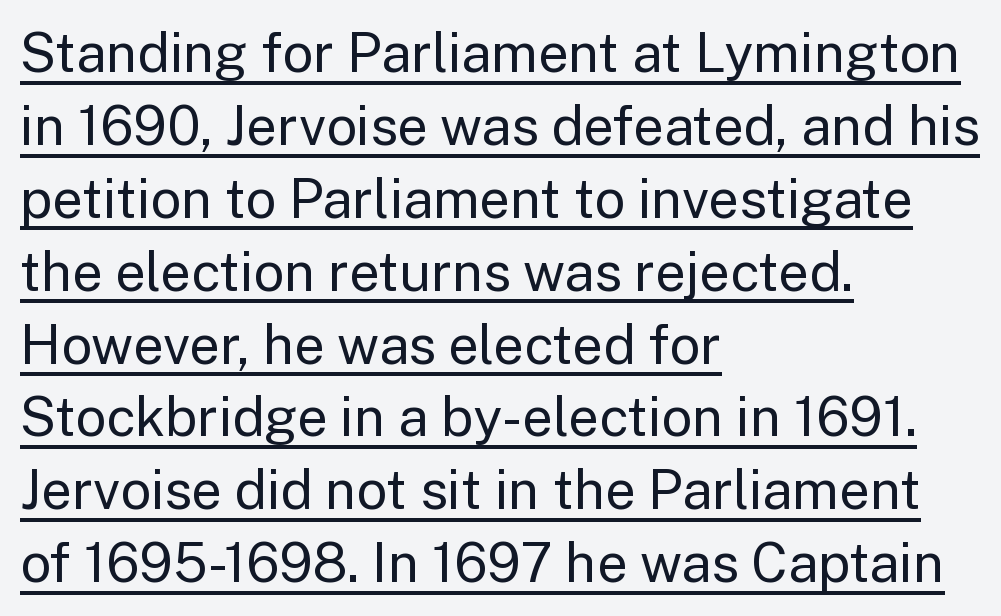
Glance below the letters and you will spot a drawn line. A light-to-regular cut is what we see here. These lines were composed using upright roman letters. You could not count columns in this text — the font is proportionally spaced.
